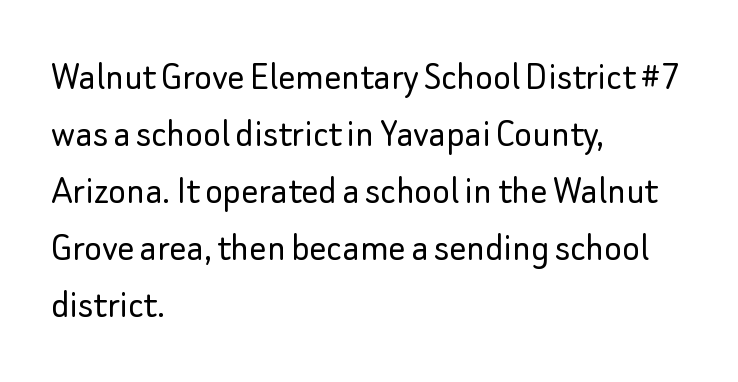
Short and long lines alike share a common starting point at left. A typesetter would call this zero additional tracking. Letters rest on an invisible, unmarked baseline. Observe the absence of serifs on each vertical stroke in this sample.
